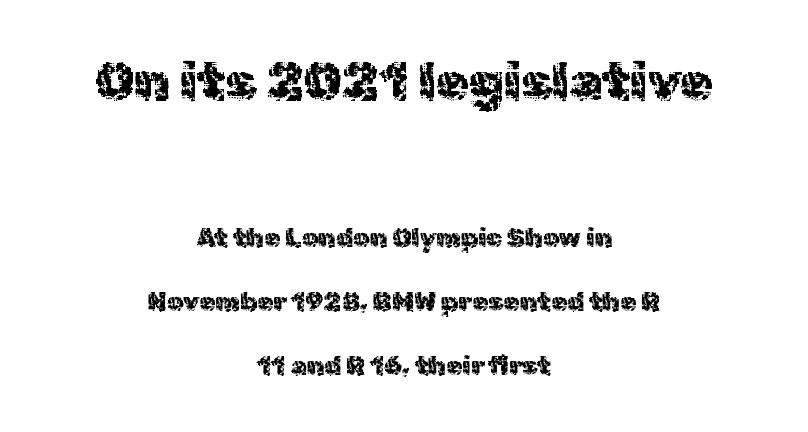
The image shows 53 px sans-serif type, upright; set centered, loose line spacing (2.45x), normal letter spacing, not underlined; the first (top) block is 2.04x larger; a medium x-height.
